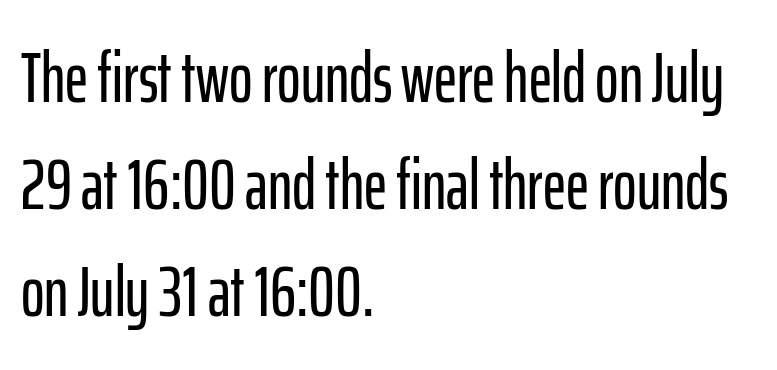
The letters stand upright; this is a roman face. Each new line begins a customary step beneath the previous one. Characters follow at the spacing the type designer built in. This rendering employs a face without finishing strokes, i.e., a sans-serif.
